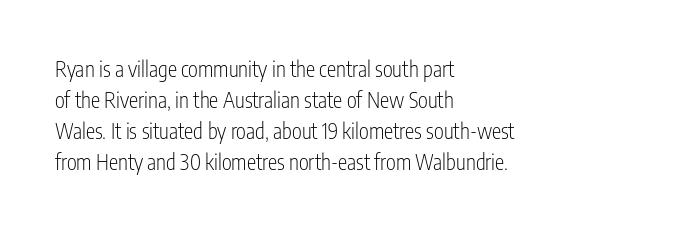
No chunkiness to these letters — they're not bold. The area under the type is left untouched. This rendering uses left alignment, leaving the right contour irregular. The font's upright variant was chosen for this text. Compared with typical body copy, the letter spacing here is the same.
